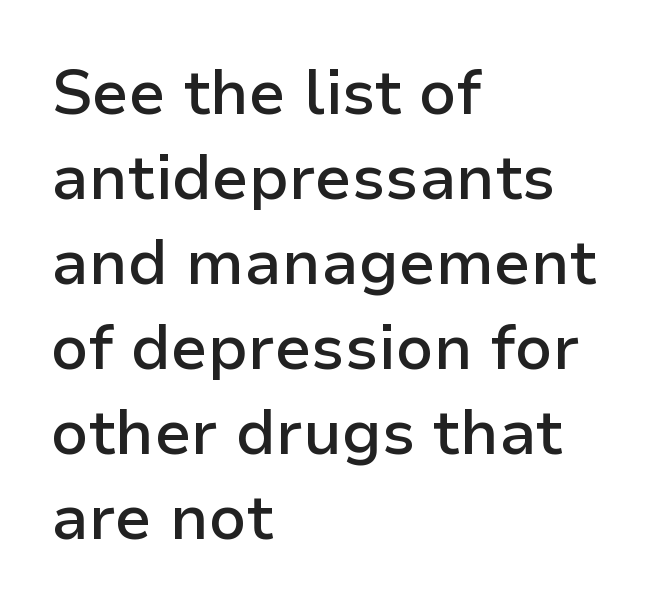
The image shows 62 px semibold sans-serif type, upright; set left-aligned, normal line spacing (1.37x), normal letter spacing, not underlined; low stroke contrast and a medium x-height.
